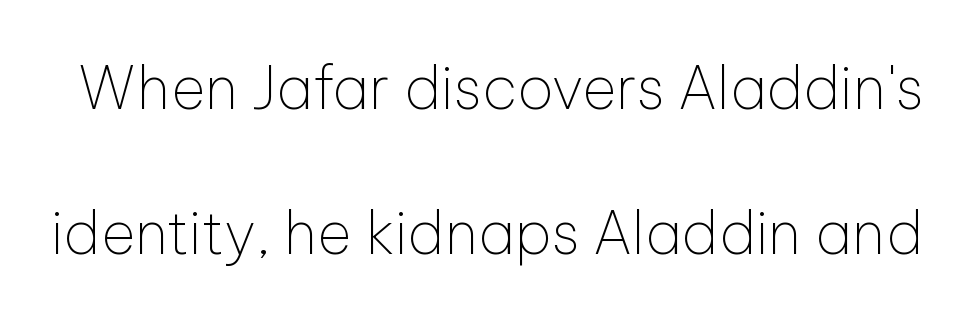
{"serif": "no", "italic": "no", "bold": "no", "weight": "thin", "width": "normal", "stroke_contrast": "low", "x_height": "medium", "monospaced": "no", "underline": "no", "line_spacing": "loose", "line_spacing_ratio": 2.46, "letter_spacing": "normal", "letter_spacing_em": 0.0, "glyph_px": 59}
